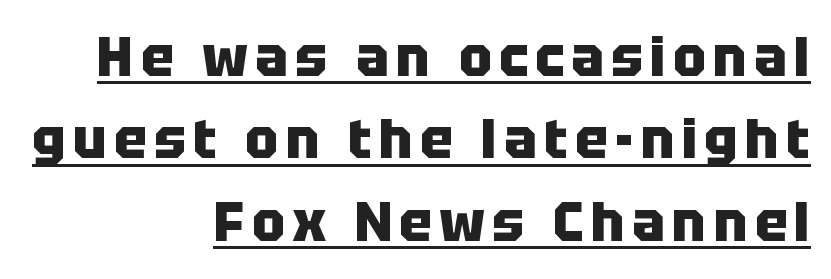
If you measured baseline to baseline, you'd find a middling distance. These lines are set flush right with a ragged left edge. The text was rendered using a sans face with plain stroke endings. Nope, not italic — everything's standing straight. You can see a thin bar hugging the bottom of the glyphs.
